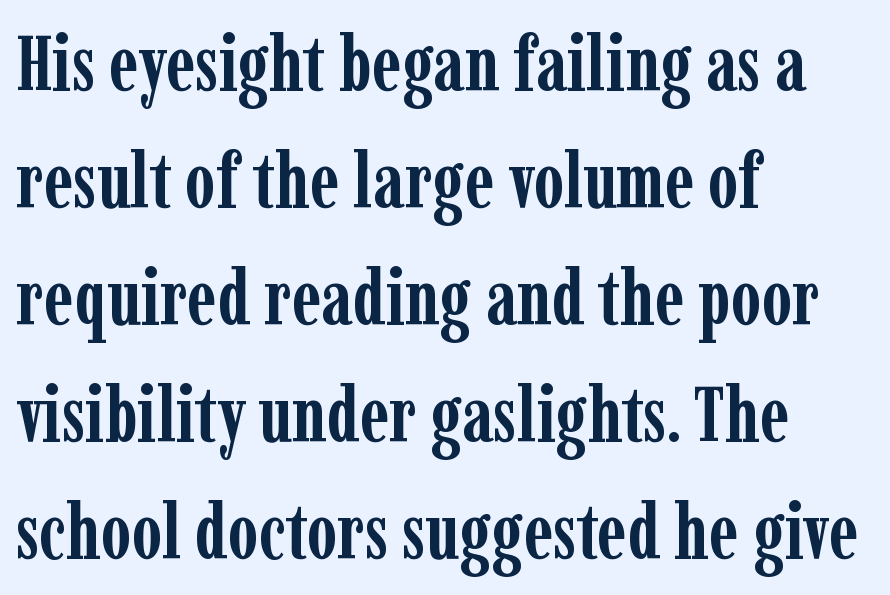
A full-strength bold gives these letters their thick strokes. Descender tails drop into unmarked territory. Normally led — the rows are evenly, conventionally spaced. Layout note: lines flush left. Regarding serifs, this sample has them. The passage shown is typed in a proportional face where columns would drift.
